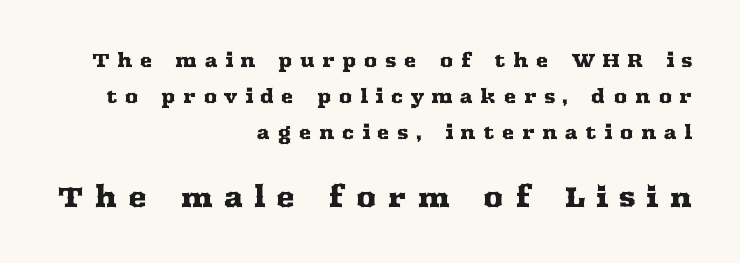
{"serif": "yes", "italic": "no", "width": "wide", "stroke_contrast": "medium", "x_height": "medium", "monospaced": "no", "underline": "no", "align": "right", "line_spacing": "loose", "line_spacing_ratio": 1.9, "letter_spacing": "wide", "letter_spacing_em": 0.39, "larger_block": "second", "size_ratio": 1.47, "glyph_px": 28}
